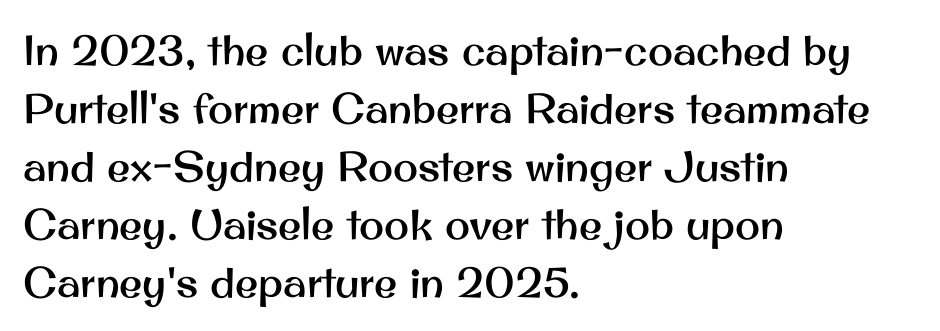
{"serif": "no", "italic": "no", "width": "normal", "stroke_contrast": "medium", "x_height": "small", "monospaced": "no", "underline": "no", "align": "left", "line_spacing": "normal", "line_spacing_ratio": 1.38, "letter_spacing": "normal", "letter_spacing_em": 0.0, "glyph_px": 42}
